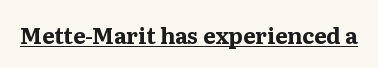
The face used here is rendered with its standard letterfit. These lines were composed using upright roman letters. Strokes here are thick enough to call this a true bold. Is there an underline? Yes — a line sits under the letters.
